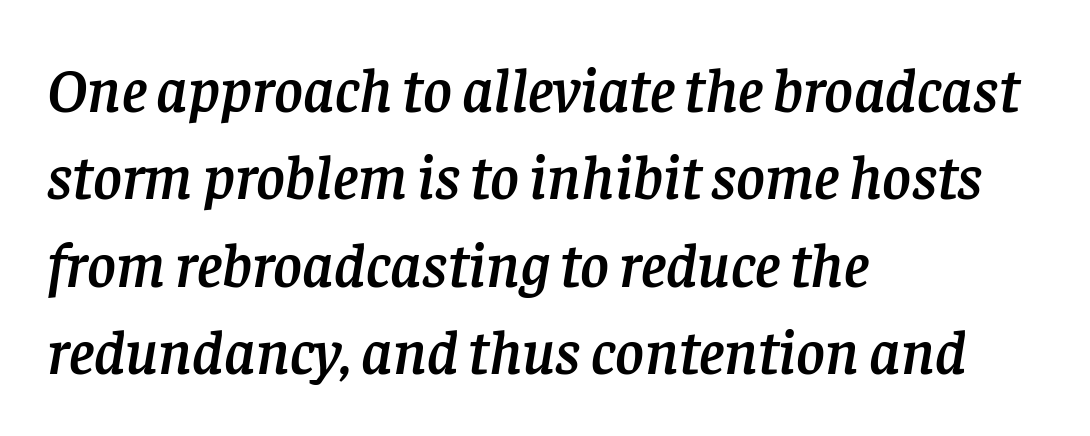
The image shows 62 px serif type, italic (leaning right); set left-aligned, normal line spacing (1.41x), normal letter spacing, not underlined; low stroke contrast and a large x-height.
